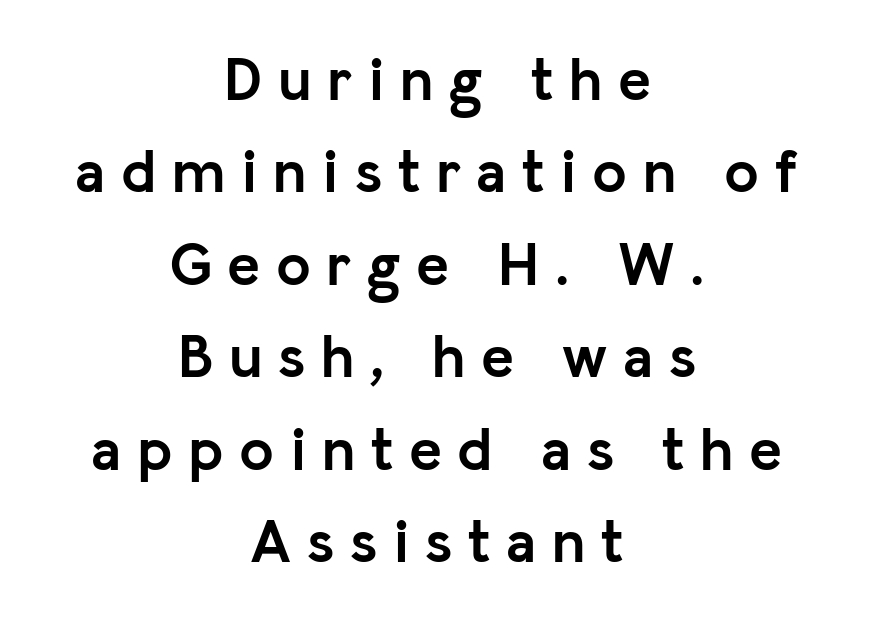
{"serif": "no", "italic": "no", "bold": "yes", "weight": "semibold", "width": "normal", "stroke_contrast": "low", "x_height": "medium", "monospaced": "no", "underline": "no", "align": "center", "line_spacing": "normal", "line_spacing_ratio": 1.49, "letter_spacing": "wide", "letter_spacing_em": 0.25, "glyph_px": 62}
